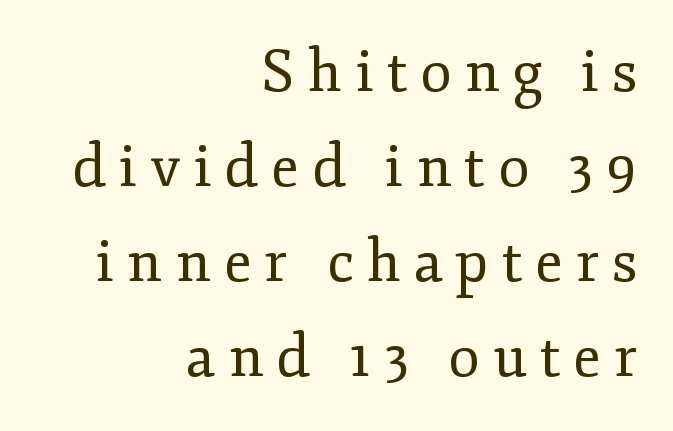
{"serif": "yes", "italic": "no", "bold": "no", "weight": "regular", "width": "normal", "stroke_contrast": "low", "x_height": "small", "monospaced": "no", "underline": "no", "align": "right", "line_spacing": "normal", "line_spacing_ratio": 1.64, "letter_spacing": "wide", "letter_spacing_em": 0.22, "glyph_px": 58}
